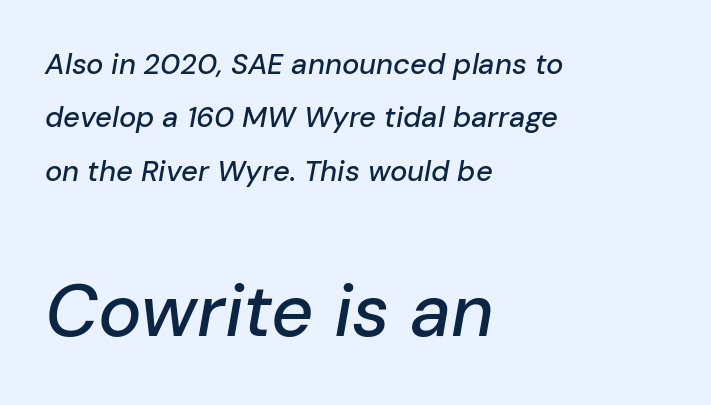
The image shows 73 px text type, italic (leaning right); set left-aligned, line spacing 1.84x, normal letter spacing, not underlined; the second (bottom) block is 2.52x larger; low stroke contrast and a medium x-height.
